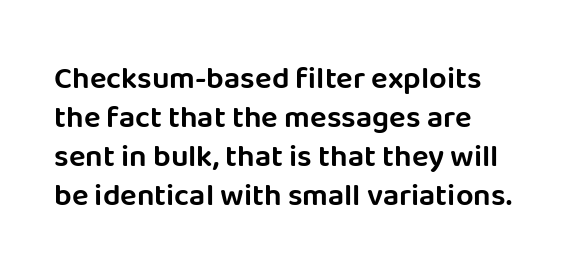
Looks like regular typesetting: each glyph gets only the width it needs. Font category for this specimen: sans-serif. Underlining? Definitely not there. Between one letter and the next there's only the usual sliver of space. It's the straight-up-and-down kind of type. Notice how the passage keeps a crisp vertical edge on the left only.
